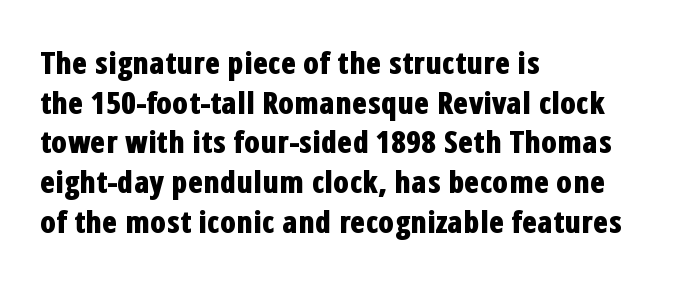
The image shows 31 px bold, condensed sans-serif type, upright; set left-aligned, normal line spacing (1.28x), normal letter spacing, not underlined; low stroke contrast and a medium x-height.
